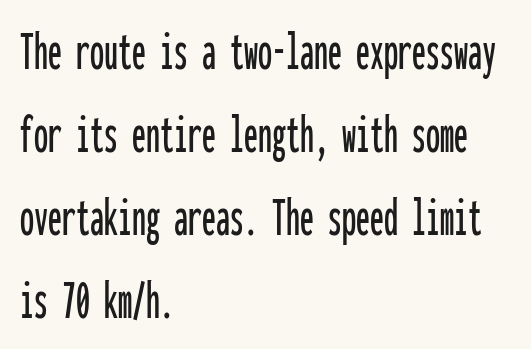
Q: Is the text italic (slanted)? A: No, it is upright.
Q: Is the typeface a serif or a sans-serif typeface? A: Sans-serif.
Q: Is the text underlined? A: No.
Q: How is the paragraph aligned? A: Left-aligned.
Q: Is the spacing between letters normal or unusually wide? A: Normal.
Q: Is the spacing between lines tight, normal or loose? A: Normal.
Q: Width (condensed, normal, or wide)? A: Condensed.
Q: Stroke contrast? A: Low.
Q: x-height? A: Medium.
Q: Monospaced? A: Yes.
